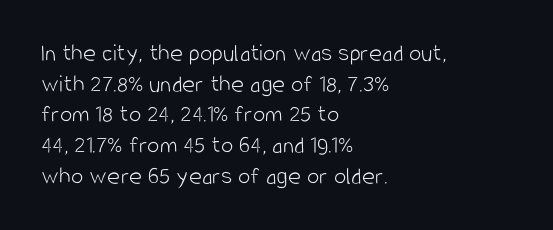
{"italic": "no", "bold": "no", "underline": "no", "align": "left", "line_spacing_ratio": 1.23, "letter_spacing": "normal", "letter_spacing_em": 0.0, "glyph_px": 25}
